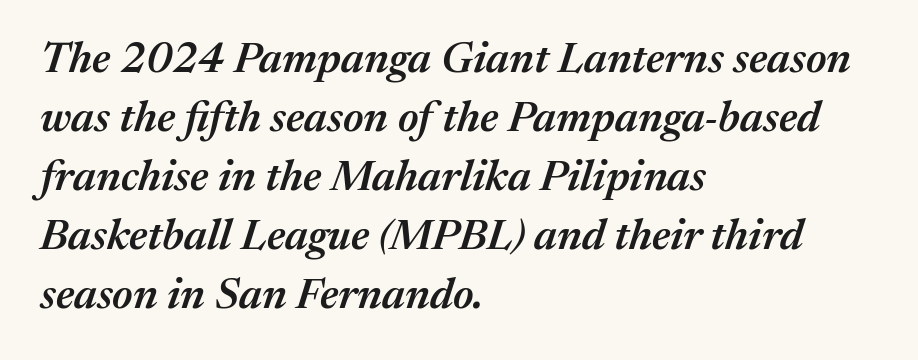
The image shows 43 px semibold type, italic (leaning right); set left-aligned, normal line spacing (1.37x), normal letter spacing, not underlined; medium stroke contrast and a medium x-height.
